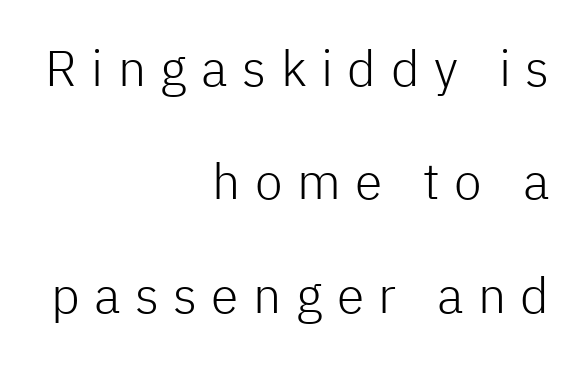
Q: Is the text bold? A: No.
Q: Is the text italic (slanted)? A: No, it is upright.
Q: Is the typeface a serif or a sans-serif typeface? A: Sans-serif.
Q: Is the text underlined? A: No.
Q: How is the paragraph aligned? A: Right-aligned.
Q: Is the spacing between letters normal or unusually wide? A: Unusually wide.
Q: Is the spacing between lines tight, normal or loose? A: Loose.
Q: Width (condensed, normal, or wide)? A: Normal.
Q: Stroke contrast? A: Low.
Q: x-height? A: Medium.
Q: Monospaced? A: No.
